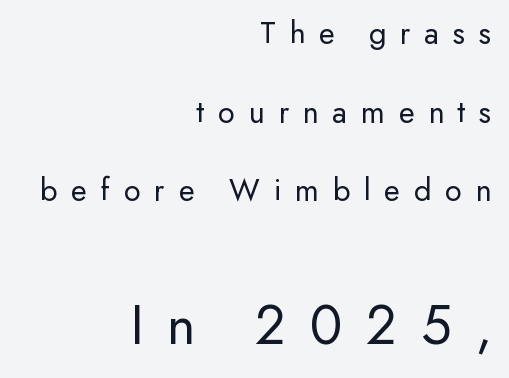
The image shows 58 px regular-weight sans-serif type, upright; set right-aligned, loose line spacing (2.38x), unusually wide letter spacing (+0.41 em), not underlined; the second (bottom) block is 1.76x larger; low stroke contrast and a small x-height.
